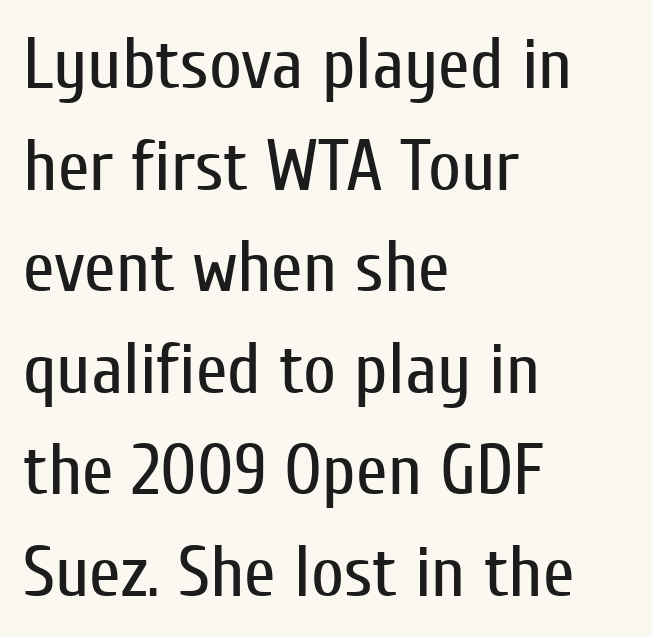
The image shows 72 px regular-weight, condensed sans-serif type, upright; set left-aligned, normal line spacing (1.41x), normal letter spacing, not underlined; low stroke contrast and a medium x-height.
